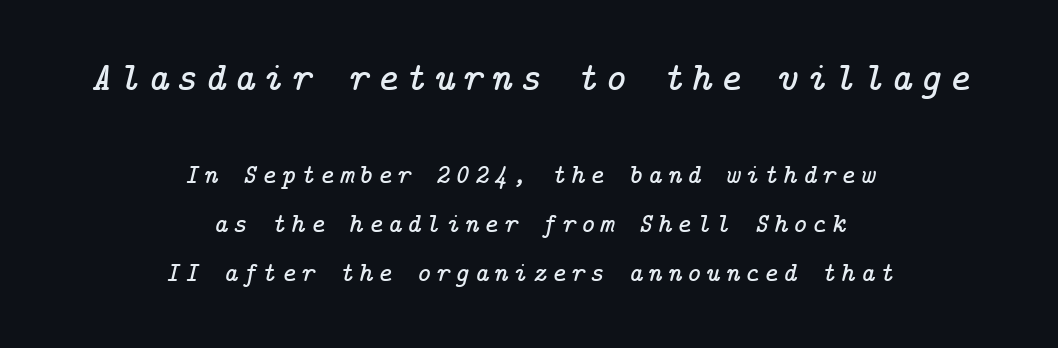
{"serif": "yes", "italic": "yes", "lean": "right", "slant_degrees": 14, "width": "normal", "stroke_contrast": "low", "x_height": "medium", "underline": "no", "align": "center", "line_spacing_ratio": 1.81, "larger_block": "first", "size_ratio": 1.48, "glyph_px": 40}
